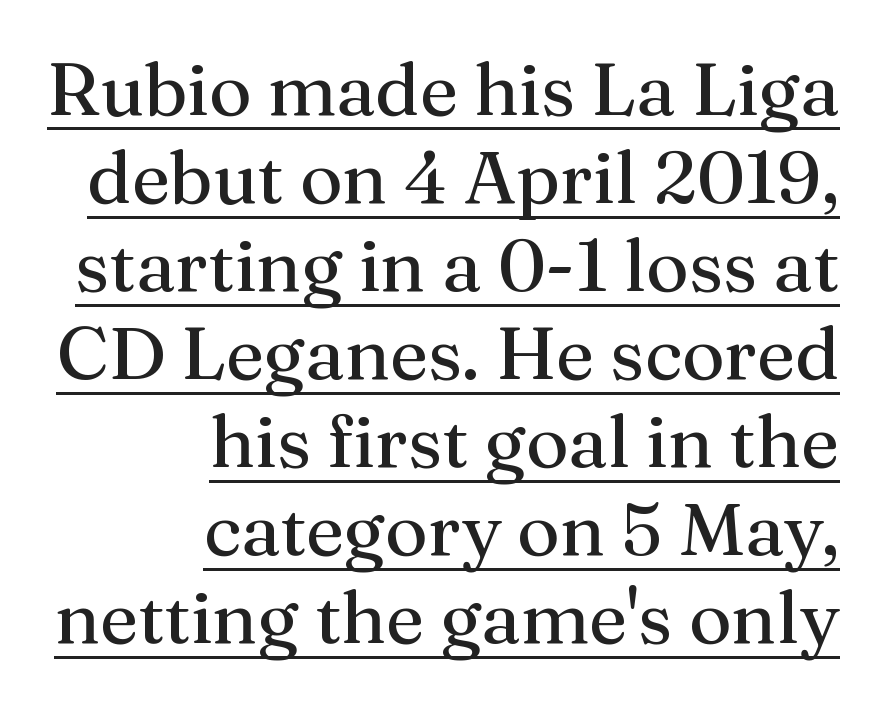
Q: Is the text bold? A: No.
Q: Is the text italic (slanted)? A: No, it is upright.
Q: Is the typeface a serif or a sans-serif typeface? A: Serif.
Q: Is the text underlined? A: Yes.
Q: How is the paragraph aligned? A: Right-aligned.
Q: Is the spacing between letters normal or unusually wide? A: Normal.
Q: Width (condensed, normal, or wide)? A: Normal.
Q: Stroke contrast? A: Medium.
Q: x-height? A: Medium.
Q: Monospaced? A: No.
